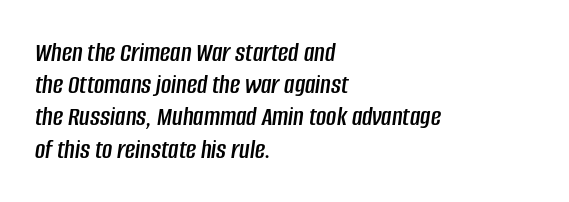
All the whitespace from short lines collects on the right. Leading is clearly below the norm, producing a dense column. Standard letterfit; no display-style spreading of the glyphs. Slanted lettering throughout. The space beneath each line is pristine and unruled. Spacing verdict: proportional, widths tailored to each character.
